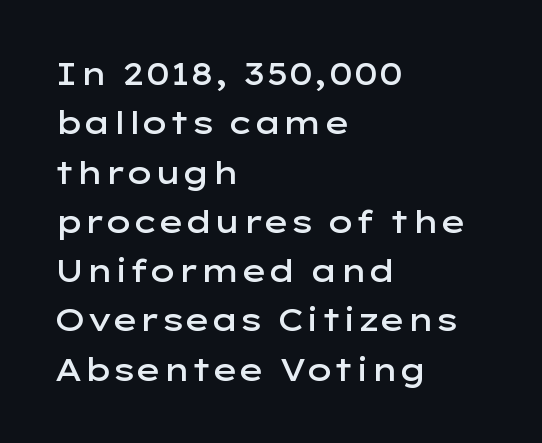
Q: Is the text bold? A: Semi-bold.
Q: Is the text italic (slanted)? A: No, it is upright.
Q: Is the typeface a serif or a sans-serif typeface? A: Sans-serif.
Q: Is the text underlined? A: No.
Q: How is the paragraph aligned? A: Left-aligned.
Q: Is the spacing between letters normal or unusually wide? A: Normal.
Q: Is the spacing between lines tight, normal or loose? A: Normal.
Q: Width (condensed, normal, or wide)? A: Wide.
Q: Stroke contrast? A: Low.
Q: x-height? A: Medium.
Q: Monospaced? A: No.
